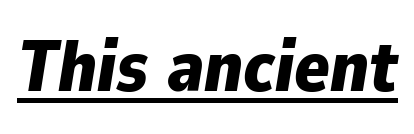
{"italic": "yes", "lean": "right", "slant_degrees": 9, "bold": "yes", "weight": "bold", "width": "normal", "stroke_contrast": "low", "x_height": "medium", "monospaced": "no", "underline": "yes", "letter_spacing": "normal", "letter_spacing_em": 0.0, "glyph_px": 73}
